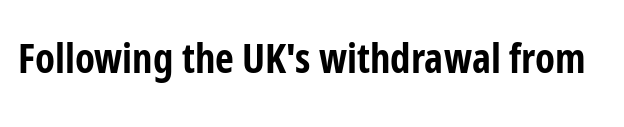
Q: Is the text bold? A: Yes.
Q: Is the text italic (slanted)? A: No, it is upright.
Q: Is the typeface a serif or a sans-serif typeface? A: Sans-serif.
Q: Is the text underlined? A: No.
Q: Is the spacing between letters normal or unusually wide? A: Normal.
Q: Width (condensed, normal, or wide)? A: Condensed.
Q: Stroke contrast? A: Low.
Q: x-height? A: Medium.
Q: Monospaced? A: No.
